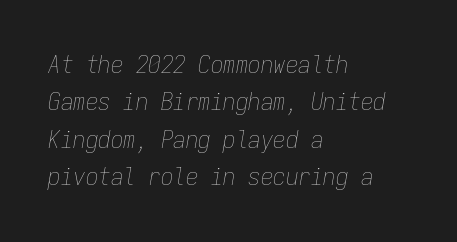
Observe the ordinary spacing: letters are neighbours, not strangers. The space directly below the letters is spotless. Line starts are locked; line ends wander. The letters look calm and open, with moderate or lighter stems. The text carries the slant typical of an italic or oblique font. The space between consecutive lines is moderate.
